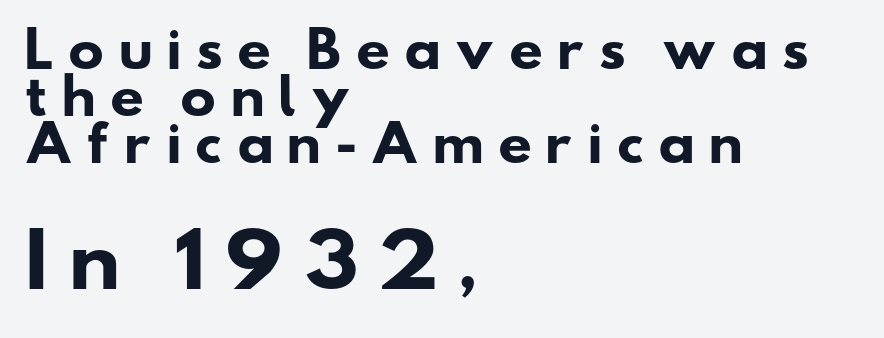
Q: Is the text bold? A: Yes.
Q: Is the typeface a serif or a sans-serif typeface? A: Sans-serif.
Q: Is the text underlined? A: No.
Q: How is the paragraph aligned? A: Left-aligned.
Q: Is the spacing between letters normal or unusually wide? A: Unusually wide.
Q: Is the spacing between lines tight, normal or loose? A: Tight.
Q: Which block of text is set in a larger size, the first (top) or the second (bottom)? A: The second (bottom) one.
Q: Width (condensed, normal, or wide)? A: Wide.
Q: Stroke contrast? A: Low.
Q: x-height? A: Small.
Q: Monospaced? A: No.
